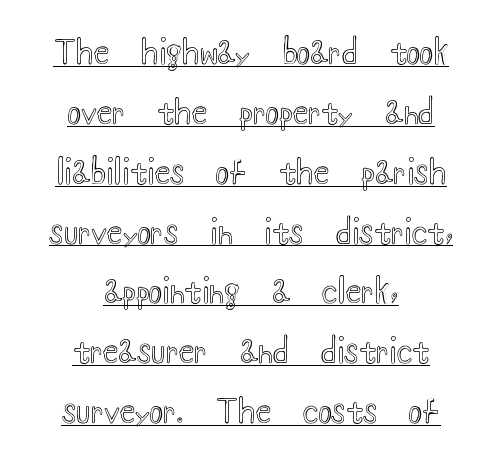
The image shows 32 px wide type, upright; set centered, line spacing 1.87x, normal letter spacing, underlined; a small x-height.
